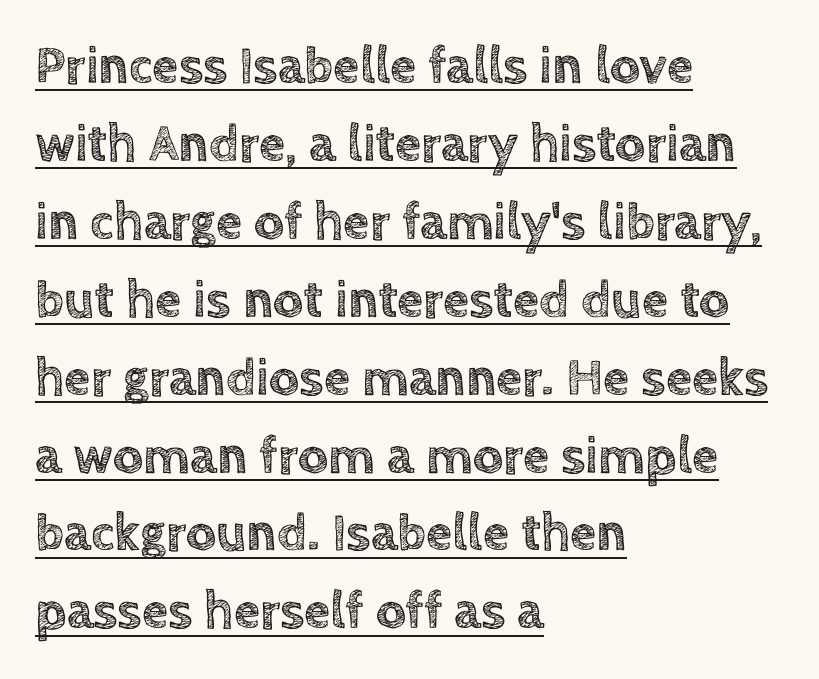
{"italic": "no", "width": "normal", "x_height": "large", "monospaced": "no", "underline": "yes", "align": "left", "line_spacing": "normal", "line_spacing_ratio": 1.47, "letter_spacing": "normal", "letter_spacing_em": 0.0, "glyph_px": 53}
